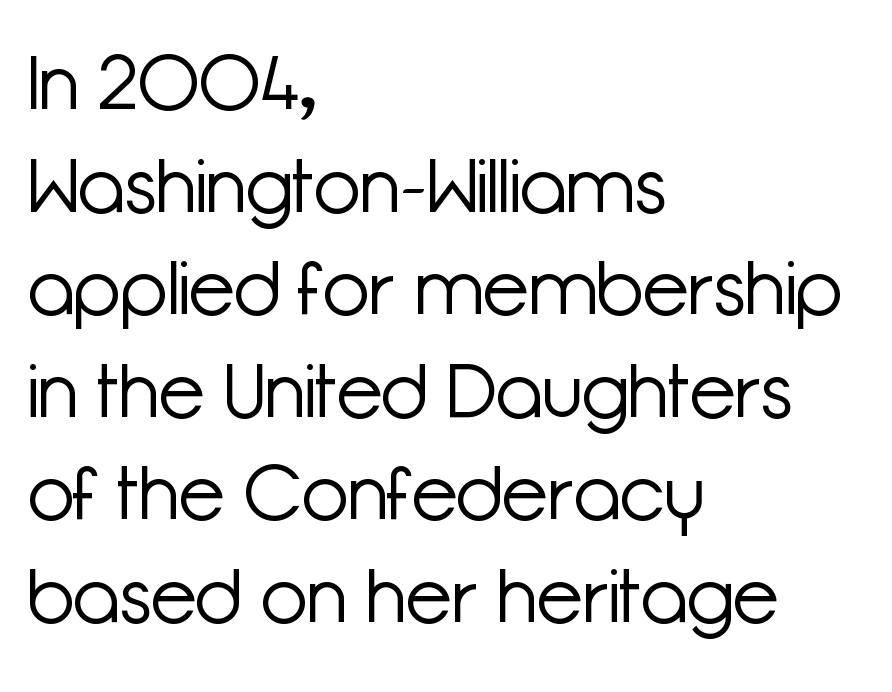
The image shows 76 px light sans-serif type, upright; set left-aligned, normal line spacing (1.35x), normal letter spacing, not underlined; low stroke contrast and a medium x-height.
